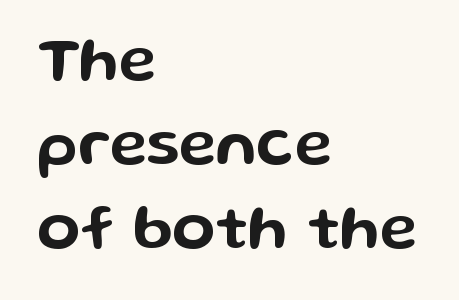
{"serif": "no", "italic": "no", "width": "wide", "stroke_contrast": "low", "x_height": "medium", "monospaced": "no", "underline": "no", "align": "left", "line_spacing": "normal", "line_spacing_ratio": 1.33, "letter_spacing": "normal", "letter_spacing_em": 0.0, "glyph_px": 63}
